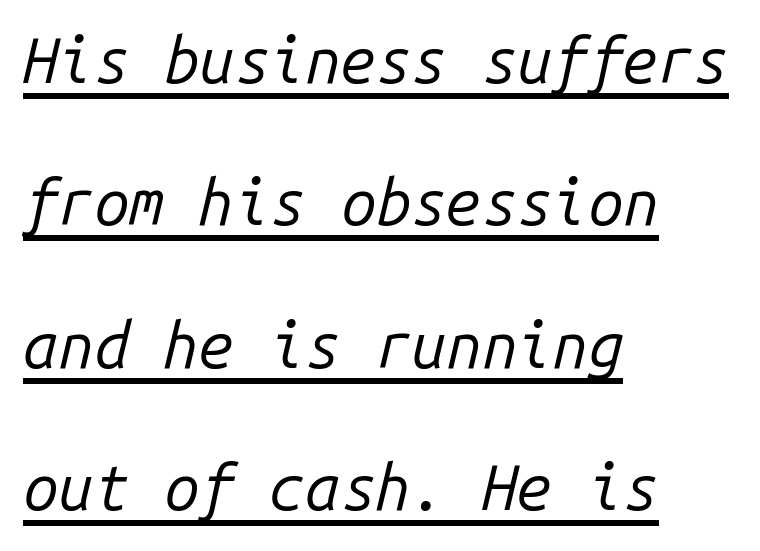
{"italic": "yes", "lean": "right", "slant_degrees": 14, "bold": "no", "weight": "regular", "width": "normal", "stroke_contrast": "low", "x_height": "medium", "monospaced": "yes", "underline": "yes", "align": "left", "line_spacing": "loose", "line_spacing_ratio": 2.26, "letter_spacing": "normal", "letter_spacing_em": 0.0, "glyph_px": 63}
